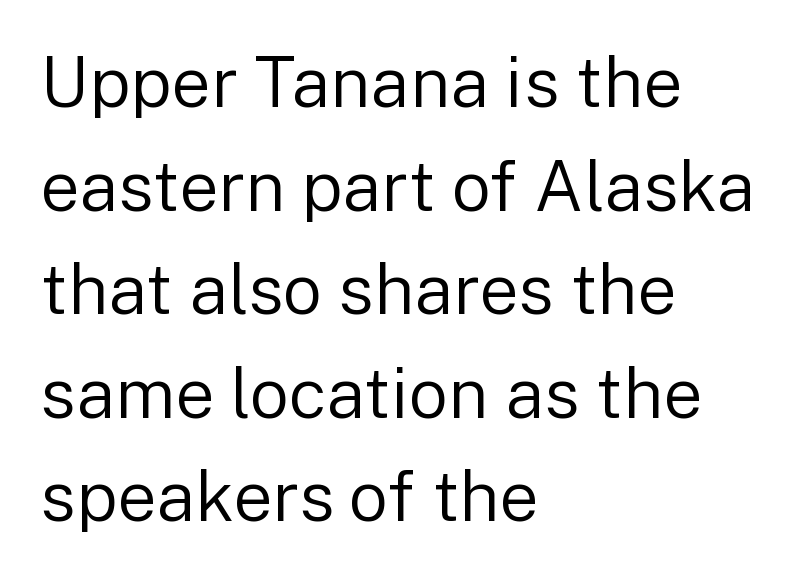
The image shows 70 px regular-weight sans-serif type, upright; set left-aligned, normal line spacing (1.48x), normal letter spacing, not underlined; low stroke contrast and a medium x-height.
